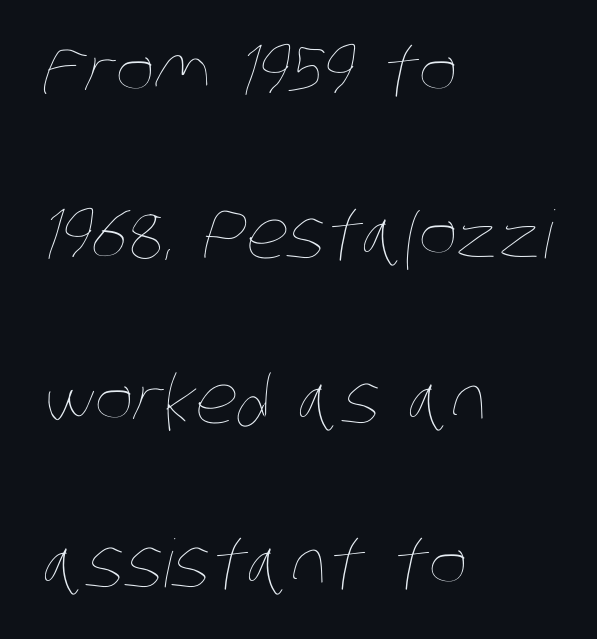
The image shows 66 px thin, condensed type; set left-aligned, loose line spacing (2.49x), normal letter spacing, not underlined; low stroke contrast and a large x-height.
